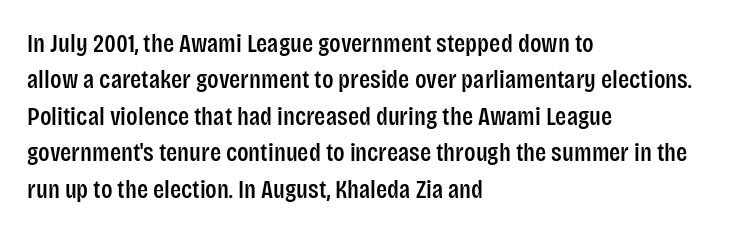
The image shows 26 px text type, upright; set left-aligned, normal line spacing (1.4x), normal letter spacing, not underlined.
